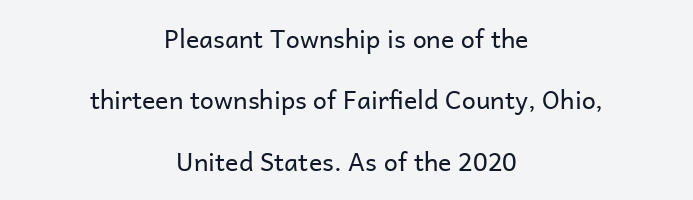
Q: Is the text bold? A: No.
Q: Is the text italic (slanted)? A: No, it is upright.
Q: Is the text underlined? A: No.
Q: How is the paragraph aligned? A: Centered.
Q: Is the spacing between letters normal or unusually wide? A: Normal.
Q: Is the spacing between lines tight, normal or loose? A: Loose.
